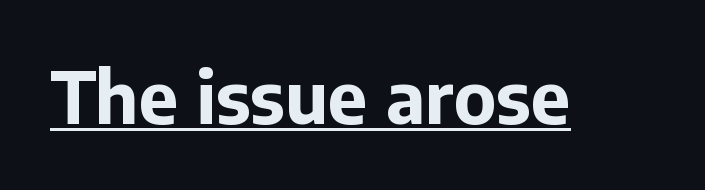
The image shows 71 px bold sans-serif type, upright; set normal letter spacing, underlined; low stroke contrast and a medium x-height.
